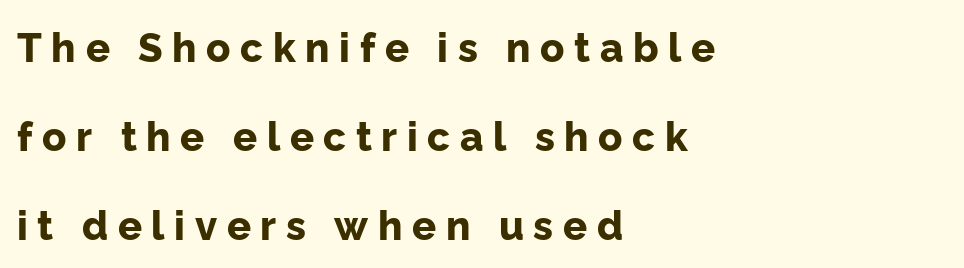
{"serif": "no", "italic": "no", "bold": "yes", "weight": "bold", "width": "normal", "stroke_contrast": "low", "x_height": "medium", "monospaced": "no", "underline": "no", "align": "left", "line_spacing": "loose", "line_spacing_ratio": 2.22, "letter_spacing": "wide", "letter_spacing_em": 0.24, "glyph_px": 40}
